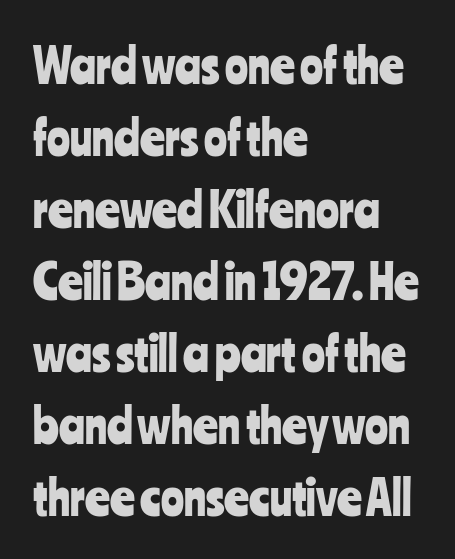
The image shows 48 px condensed sans-serif type, upright; set left-aligned, normal line spacing (1.5x), normal letter spacing, not underlined; low stroke contrast and a medium x-height.
